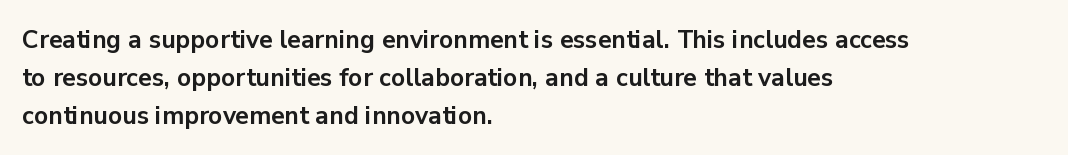
Q: Is the text bold? A: Yes.
Q: Is the text italic (slanted)? A: No, it is upright.
Q: Is the text underlined? A: No.
Q: How is the paragraph aligned? A: Left-aligned.
Q: Is the spacing between letters normal or unusually wide? A: Normal.
Q: Is the spacing between lines tight, normal or loose? A: Normal.
